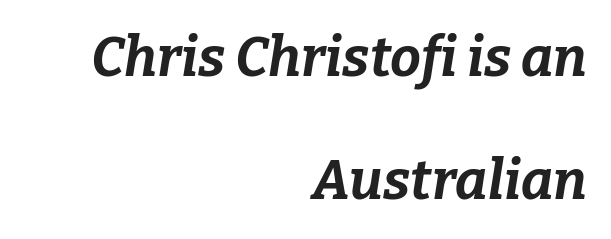
The face used here is proportionally spaced, like ordinary book or web type. Plenty of ink on the page — the face is bold. Layout note: lines flush right. Does the lettering tilt? It does — this is italic.
